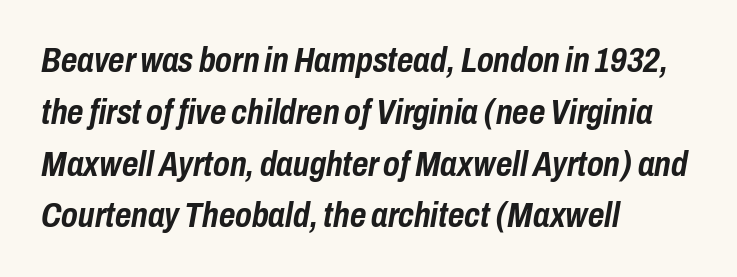
{"italic": "yes", "lean": "right", "slant_degrees": 10, "bold": "yes", "weight": "semibold", "width": "condensed", "stroke_contrast": "low", "x_height": "medium", "monospaced": "no", "underline": "no", "align": "left", "line_spacing": "normal", "line_spacing_ratio": 1.48, "letter_spacing": "normal", "letter_spacing_em": 0.0, "glyph_px": 35}
